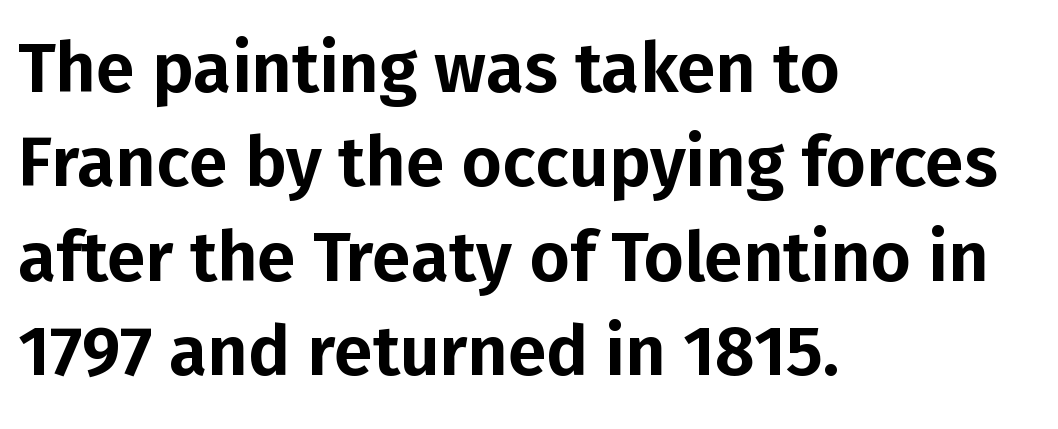
Q: Is the text italic (slanted)? A: No, it is upright.
Q: Is the typeface a serif or a sans-serif typeface? A: Sans-serif.
Q: Is the text underlined? A: No.
Q: How is the paragraph aligned? A: Left-aligned.
Q: Is the spacing between letters normal or unusually wide? A: Normal.
Q: Is the spacing between lines tight, normal or loose? A: Normal.
Q: Width (condensed, normal, or wide)? A: Normal.
Q: Stroke contrast? A: Low.
Q: x-height? A: Medium.
Q: Monospaced? A: No.
